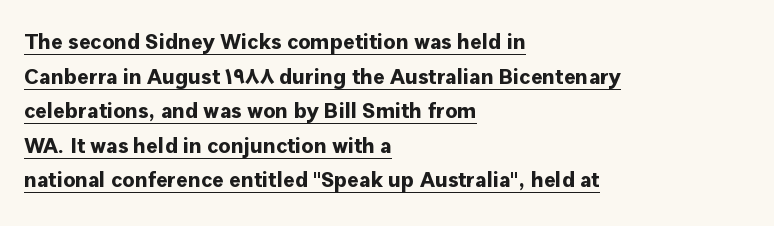
The image shows 22 px bold type, upright; set left-aligned, normal line spacing (1.57x), normal letter spacing, underlined.
